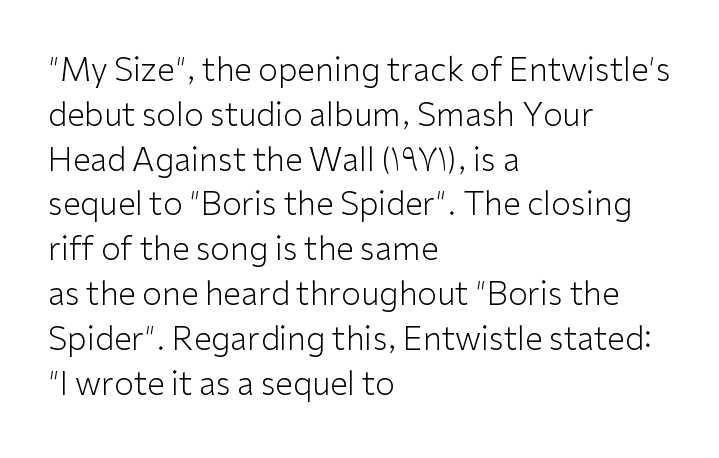
The image shows 32 px light sans-serif type, upright; set left-aligned, normal line spacing (1.4x), normal letter spacing, not underlined; low stroke contrast and a medium x-height.
